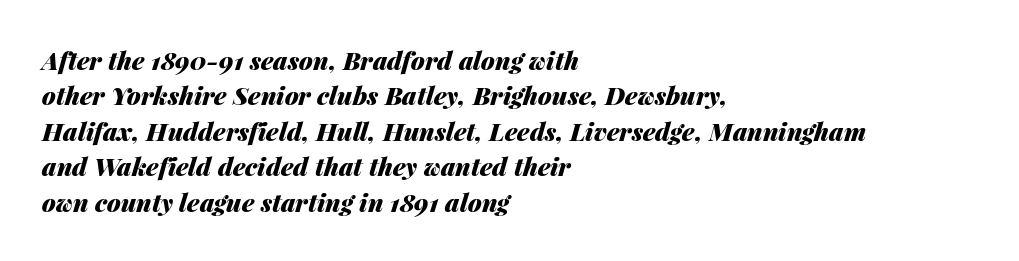
Caption: multi-line text, flush left, ragged right. The glyphs are unaccompanied by any horizontal stroke below them. Honestly, the row spacing looks completely unremarkable. Slanted lettering throughout. A full-strength bold gives these letters their thick strokes.
